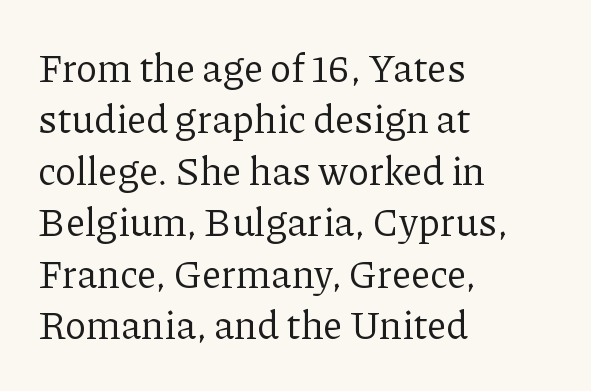
{"serif": "yes", "italic": "no", "bold": "no", "weight": "regular", "width": "normal", "stroke_contrast": "low", "x_height": "medium", "monospaced": "no", "underline": "no", "align": "left", "line_spacing": "normal", "line_spacing_ratio": 1.32, "letter_spacing": "normal", "letter_spacing_em": 0.0, "glyph_px": 39}
